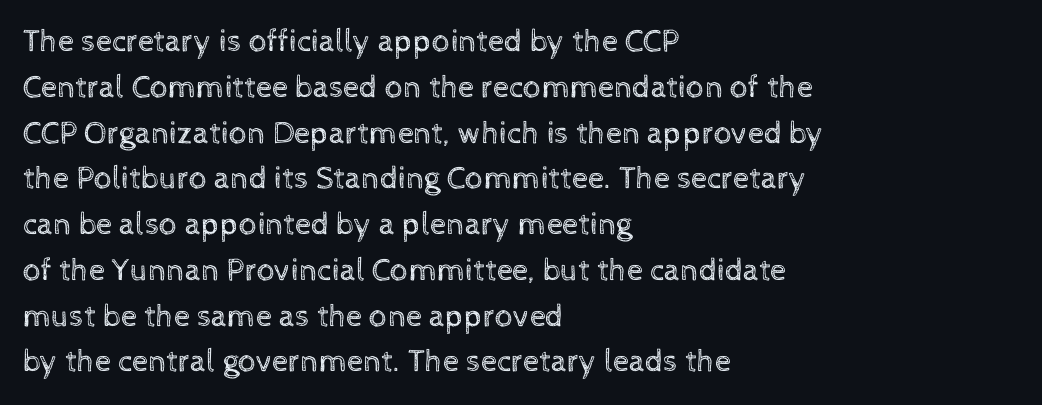
Q: Is the text bold? A: No.
Q: Is the text italic (slanted)? A: No, it is upright.
Q: Is the text underlined? A: No.
Q: How is the paragraph aligned? A: Left-aligned.
Q: Is the spacing between letters normal or unusually wide? A: Normal.
Q: Is the spacing between lines tight, normal or loose? A: Normal.
Q: Width (condensed, normal, or wide)? A: Normal.
Q: x-height? A: Medium.
Q: Monospaced? A: No.
